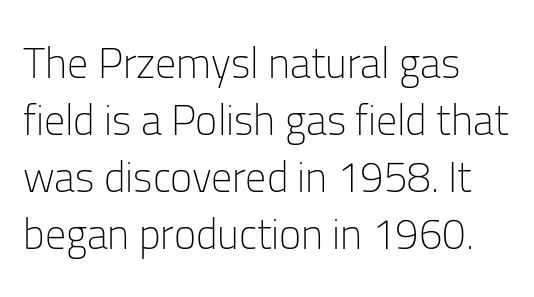
Evenly set lines give the paragraph a standard silhouette. Underline: absent. The lines in this sample share a left origin and differ only in where they stop. Characters follow at the spacing the type designer built in.
